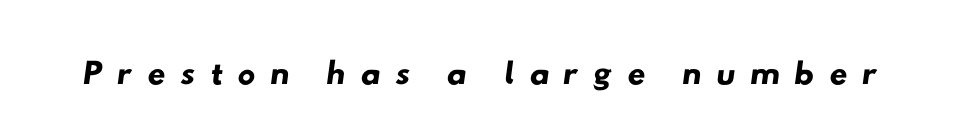
Inter-character spacing is expanded well beyond the font's built-in metrics. A typesetter would call this proportional, since set widths differ per character. Nobody drew a line under any word here. The rendering shows plain stroke endings on the letterforms — a sans-serif design.
